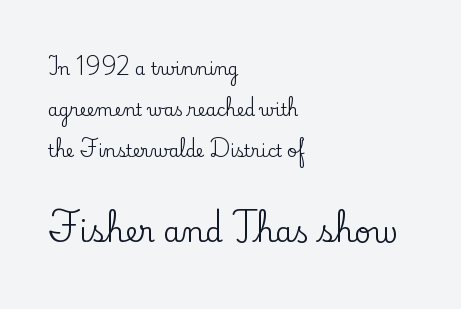
Q: Is the text italic (slanted)? A: No, it is upright.
Q: Is the typeface a serif or a sans-serif typeface? A: Serif.
Q: Is the text underlined? A: No.
Q: How is the paragraph aligned? A: Left-aligned.
Q: Is the spacing between letters normal or unusually wide? A: Normal.
Q: Is the spacing between lines tight, normal or loose? A: Loose.
Q: Which block of text is set in a larger size, the first (top) or the second (bottom)? A: The second (bottom) one.
Q: Width (condensed, normal, or wide)? A: Normal.
Q: Stroke contrast? A: Low.
Q: x-height? A: Small.
Q: Monospaced? A: No.
